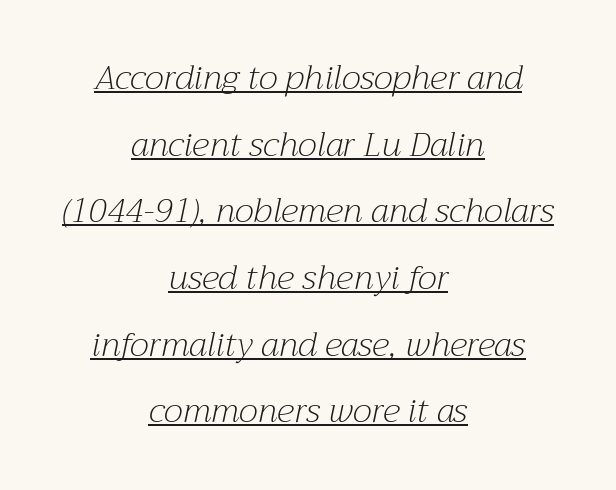
Proportional: the letters do not fall into vertical columns. Regarding serifs, this sample has them. Neither beginnings nor endings align; midpoints do. Each word holds together tightly as a unit, with standard inter-letter gaps.
